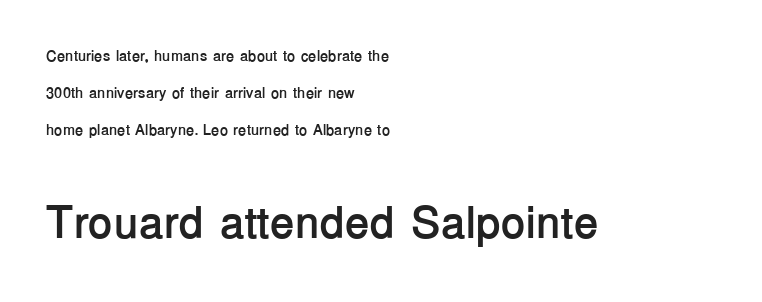
Weight check: bold — yes, fully. The block of text is sparse from top to bottom, with ample space between rows. Posture: straight, roman, zero tilt. Observe the absence of serifs on each vertical stroke in this sample.
